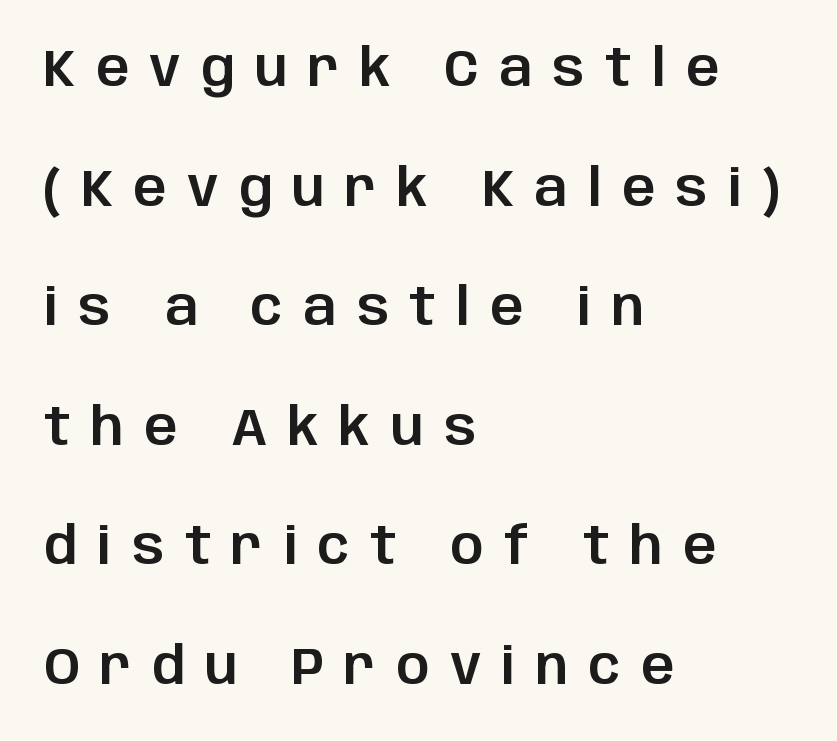
Q: Is the text italic (slanted)? A: No, it is upright.
Q: Is the typeface a serif or a sans-serif typeface? A: Sans-serif.
Q: Is the text underlined? A: No.
Q: How is the paragraph aligned? A: Left-aligned.
Q: Is the spacing between letters normal or unusually wide? A: Unusually wide.
Q: Is the spacing between lines tight, normal or loose? A: Loose.
Q: Width (condensed, normal, or wide)? A: Normal.
Q: Stroke contrast? A: Low.
Q: x-height? A: Large.
Q: Monospaced? A: No.
